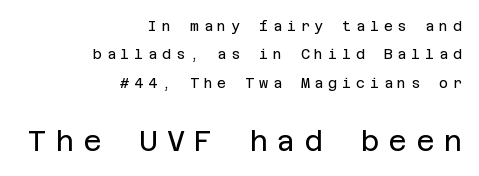
{"serif": "no", "italic": "no", "bold": "no", "weight": "regular", "width": "normal", "stroke_contrast": "low", "x_height": "large", "underline": "no", "align": "right", "line_spacing": "loose", "line_spacing_ratio": 2.02, "letter_spacing": "wide", "letter_spacing_em": 0.34, "larger_block": "second", "size_ratio": 2.0, "glyph_px": 28}
